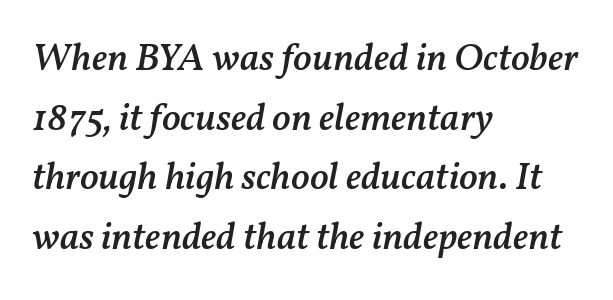
{"italic": "yes", "lean": "right", "slant_degrees": 11, "bold": "semi", "weight": "semibold", "width": "normal", "stroke_contrast": "medium", "x_height": "medium", "monospaced": "no", "underline": "no", "align": "left", "line_spacing": "normal", "line_spacing_ratio": 1.53, "letter_spacing": "normal", "letter_spacing_em": 0.0, "glyph_px": 39}
